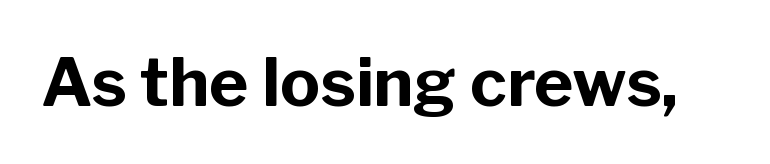
The image shows 67 px bold sans-serif type, upright; set normal letter spacing, not underlined; low stroke contrast and a medium x-height.
